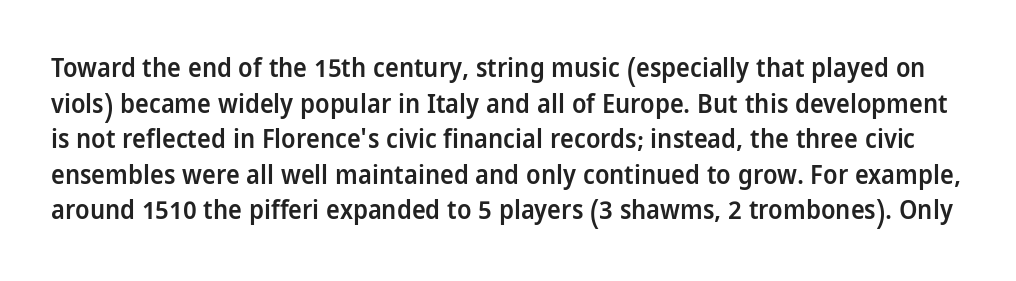
{"italic": "no", "bold": "semi", "underline": "no", "line_spacing": "normal", "line_spacing_ratio": 1.37, "letter_spacing": "normal", "letter_spacing_em": 0.0, "glyph_px": 26}
